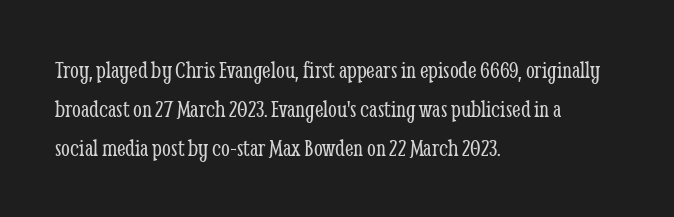
The space between consecutive lines is moderate. In terms of letterspacing, this is plain default setting. This rendering features lettering with no underline. Is the stroke heavy? The answer is a plain regular-or-lighter.
